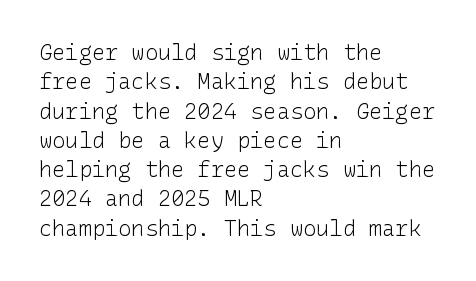
The image shows 22 px text type, upright; set left-aligned, normal line spacing (1.33x), normal letter spacing, not underlined.
